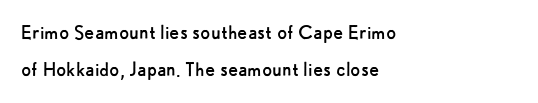
Notice how descenders clear the ascenders below comfortably — that's standard leading. Heft: none added — not bold. Posture: upright roman. The tracking reads as untouched default to a designer's eye. If you drew a ruler down the left edge, every line would touch it.
